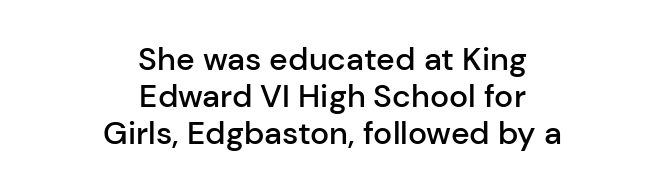
Q: Is the text bold? A: Semi-bold.
Q: Is the text italic (slanted)? A: No, it is upright.
Q: Is the typeface a serif or a sans-serif typeface? A: Sans-serif.
Q: Is the text underlined? A: No.
Q: How is the paragraph aligned? A: Centered.
Q: Is the spacing between letters normal or unusually wide? A: Normal.
Q: Width (condensed, normal, or wide)? A: Normal.
Q: Stroke contrast? A: Low.
Q: x-height? A: Medium.
Q: Monospaced? A: No.
